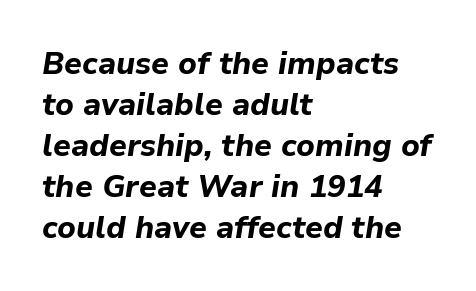
Q: Is the text bold? A: Yes.
Q: Is the text italic (slanted)? A: Yes, it leans right by about 9 degrees.
Q: Is the text underlined? A: No.
Q: How is the paragraph aligned? A: Left-aligned.
Q: Is the spacing between letters normal or unusually wide? A: Normal.
Q: Is the spacing between lines tight, normal or loose? A: Normal.
Q: Width (condensed, normal, or wide)? A: Normal.
Q: Stroke contrast? A: Low.
Q: x-height? A: Medium.
Q: Monospaced? A: No.
